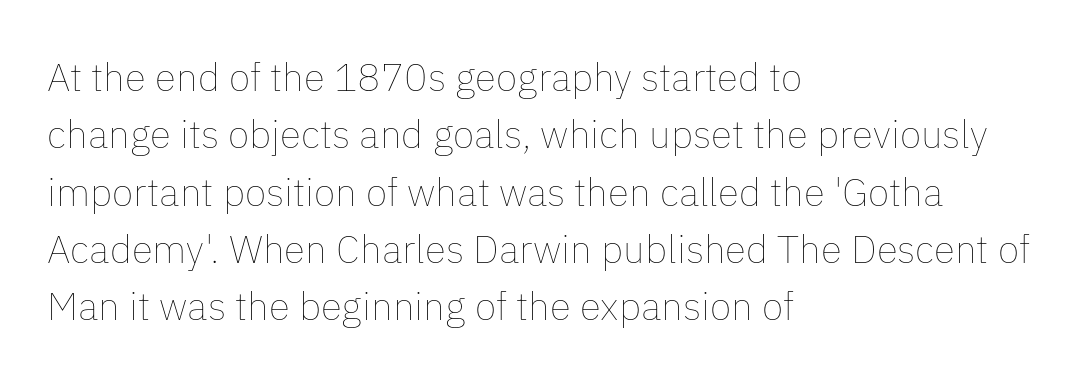
Ink coverage per letter is moderate at most. Words appear dense and cohesive because spacing is normal. Posture: straight, roman, zero tilt. Whoever set this chose a conventional vertical rhythm. In CSS terms this would be text-align: left. Plain, unruled lines of type.
